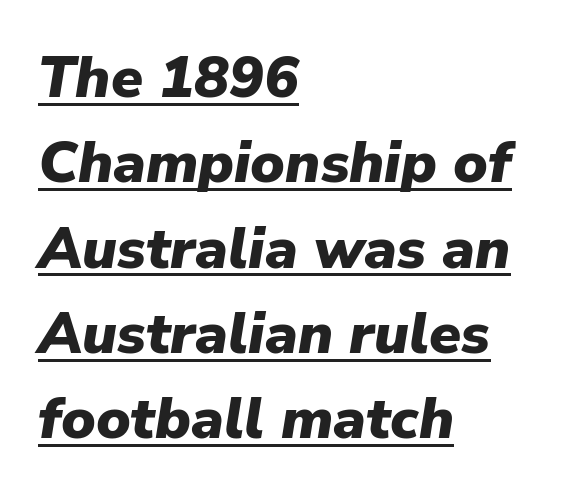
The whole block is typeset with a tilt. The rendered words wear a rule along their underside. The passage shown is typed in a proportional face where columns would drift. Heft: maximum for text — a bold.
